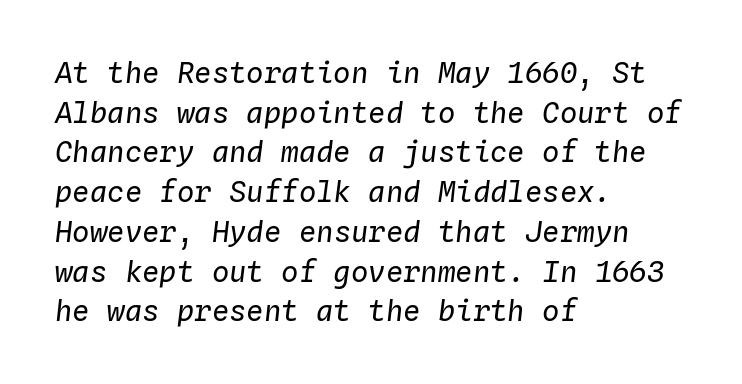
{"italic": "yes", "lean": "right", "slant_degrees": 4, "bold": "no", "weight": "regular", "width": "normal", "stroke_contrast": "low", "x_height": "medium", "monospaced": "yes", "underline": "no", "align": "left", "line_spacing": "normal", "line_spacing_ratio": 1.37, "letter_spacing": "normal", "letter_spacing_em": 0.0, "glyph_px": 29}
